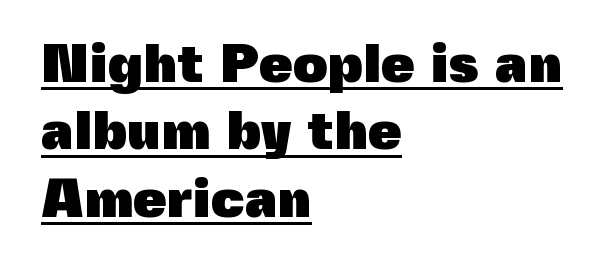
The image shows 54 px heavy sans-serif type, upright; set left-aligned, normal line spacing (1.25x), normal letter spacing, underlined; a medium x-height.
